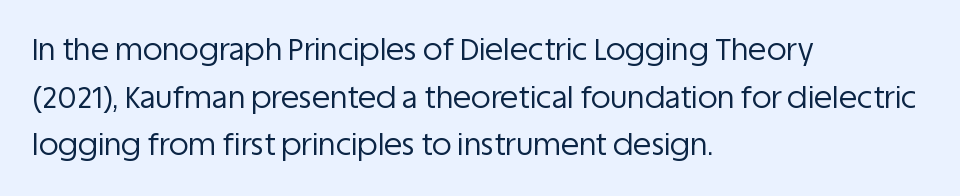
The image shows 30 px regular-weight sans-serif type, upright; set left-aligned, normal line spacing (1.59x), normal letter spacing, not underlined; low stroke contrast and a large x-height.
